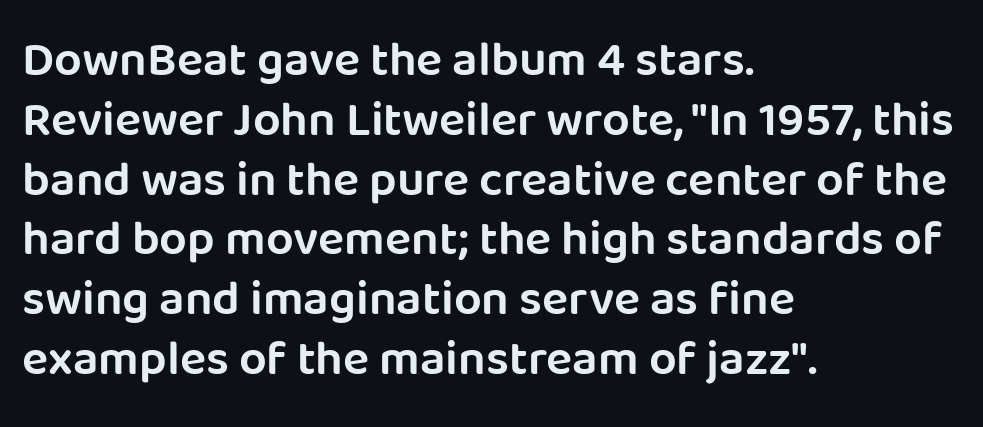
Q: Is the text bold? A: Semi-bold.
Q: Is the text italic (slanted)? A: No, it is upright.
Q: Is the typeface a serif or a sans-serif typeface? A: Sans-serif.
Q: Is the text underlined? A: No.
Q: How is the paragraph aligned? A: Left-aligned.
Q: Is the spacing between letters normal or unusually wide? A: Normal.
Q: Width (condensed, normal, or wide)? A: Normal.
Q: Stroke contrast? A: Low.
Q: x-height? A: Large.
Q: Monospaced? A: No.
